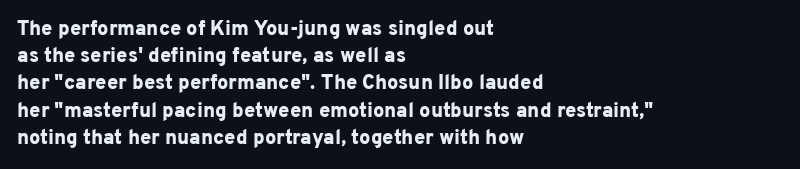
Vertical strokes here are truly vertical. Line spacing here is normal. The rendering anchors every line to the left-hand side. Short note: letters normally spaced. Has an underline been added? It has not. The sample has been set heavy, in full bold.
